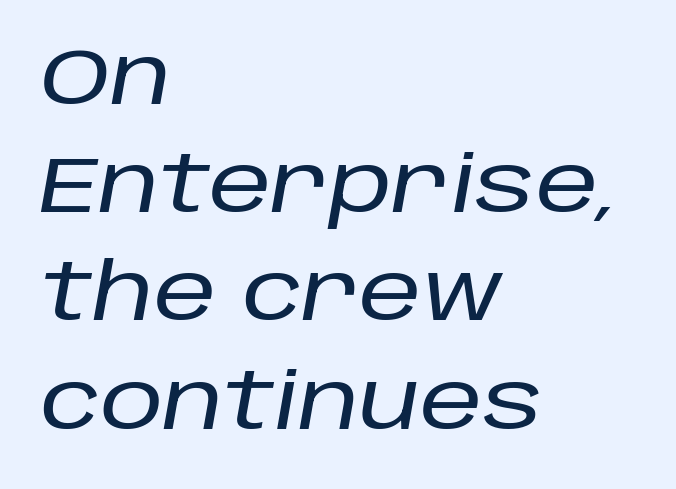
{"italic": "yes", "lean": "right", "slant_degrees": 10, "width": "normal", "stroke_contrast": "low", "x_height": "large", "monospaced": "no", "underline": "no", "align": "left", "line_spacing": "normal", "line_spacing_ratio": 1.37, "letter_spacing": "normal", "letter_spacing_em": 0.0, "glyph_px": 79}
